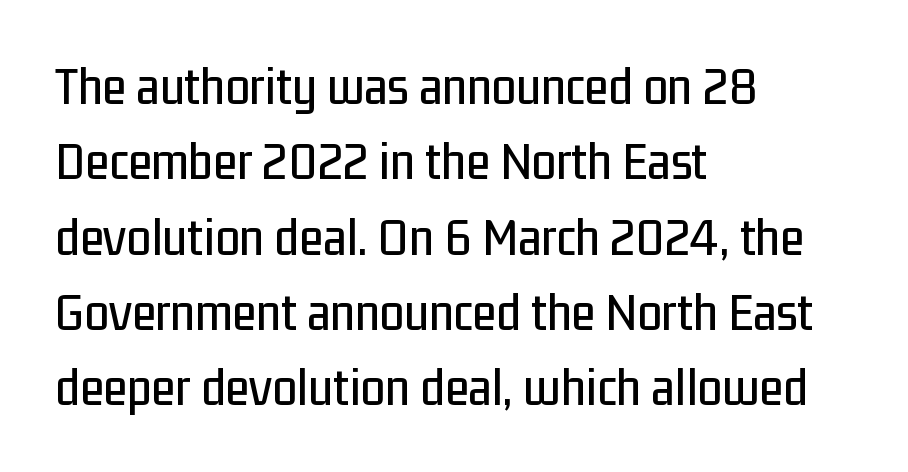
Q: Is the text italic (slanted)? A: No, it is upright.
Q: Is the typeface a serif or a sans-serif typeface? A: Sans-serif.
Q: Is the text underlined? A: No.
Q: How is the paragraph aligned? A: Left-aligned.
Q: Is the spacing between letters normal or unusually wide? A: Normal.
Q: Is the spacing between lines tight, normal or loose? A: Normal.
Q: Width (condensed, normal, or wide)? A: Condensed.
Q: Stroke contrast? A: Low.
Q: x-height? A: Medium.
Q: Monospaced? A: No.
